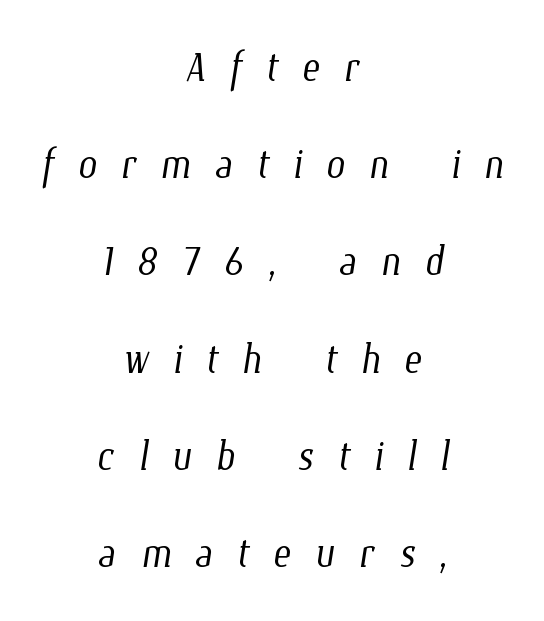
{"bold": "no", "weight": "light", "width": "condensed", "stroke_contrast": "low", "x_height": "medium", "monospaced": "no", "underline": "no", "align": "center", "line_spacing_ratio": 1.8, "letter_spacing": "wide", "letter_spacing_em": 0.44, "glyph_px": 54}
